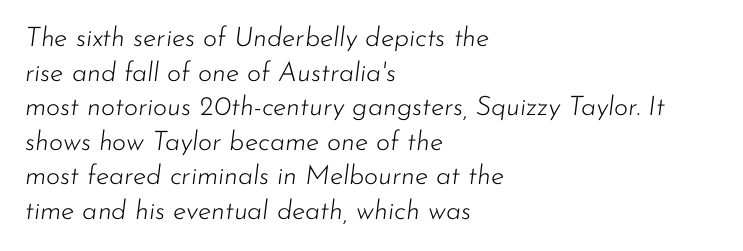
{"italic": "yes", "lean": "right", "slant_degrees": 7, "bold": "no", "underline": "no", "align": "left", "line_spacing": "normal", "line_spacing_ratio": 1.28, "letter_spacing": "normal", "letter_spacing_em": 0.0, "glyph_px": 27}
